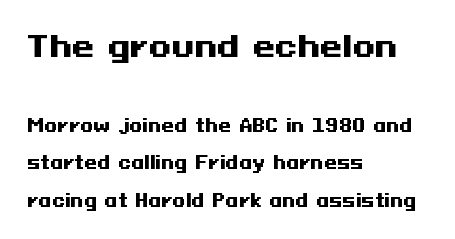
Stroke thickness is high; the sample reads as a true bold. The text was rendered using a sans face with plain stroke endings. Honestly, the letter spacing is just normal — you wouldn't notice it. This sample uses an upright cut, with every glyph sitting square on the baseline. Descenders are the only things crossing below the line.
